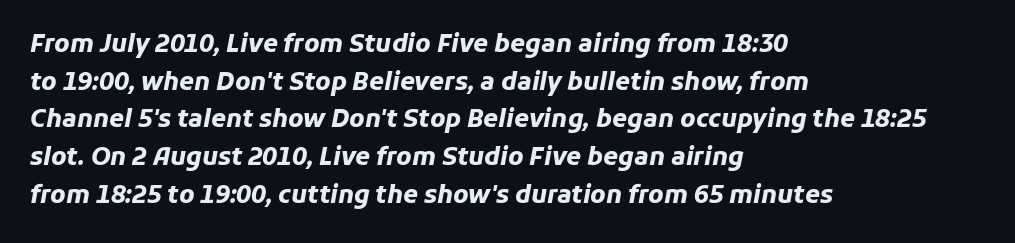
The image shows 24 px bold type, italic (leaning right); set left-aligned, normal line spacing (1.57x), normal letter spacing, not underlined.
